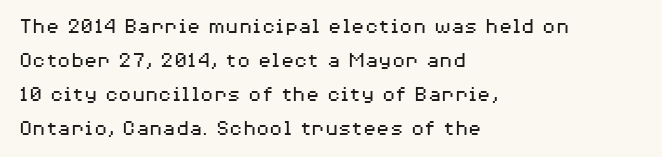
Caption: multi-line text, flush left, ragged right. Rendered with straight, roman letterforms. Beneath every word, the page is bare. Weight: not bold — regular or lighter. Nobody touched the tracking dial on this one. Vertically, the passage feels balanced, rows spaced as you'd expect.
